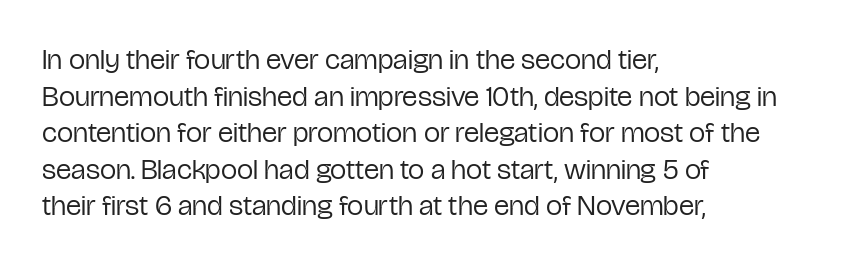
{"serif": "no", "italic": "no", "bold": "no", "weight": "regular", "width": "condensed", "stroke_contrast": "low", "x_height": "medium", "monospaced": "no", "underline": "no", "align": "left", "line_spacing": "normal", "line_spacing_ratio": 1.26, "letter_spacing": "normal", "letter_spacing_em": 0.0, "glyph_px": 29}
